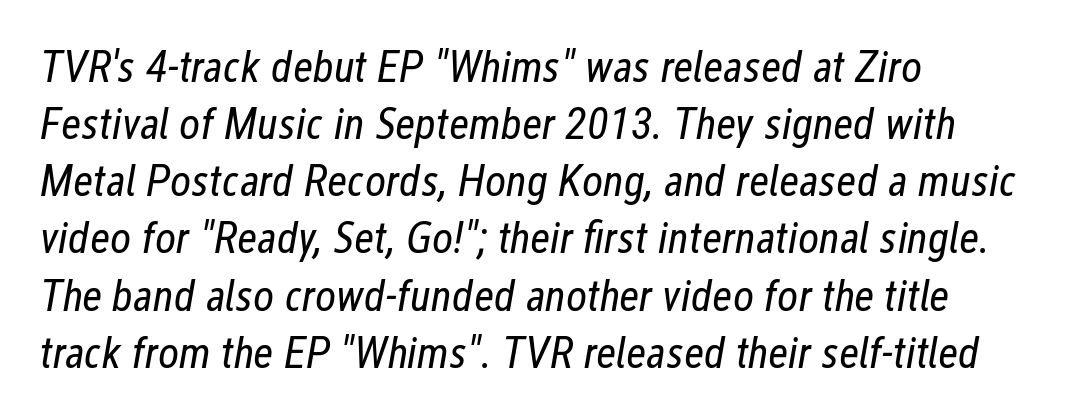
The letters look calm and open, with moderate or lighter stems. The block of text has a typical density, with ordinary space between rows. Horizontally, the lines are justified to the leading edge only. The area under the type is left untouched.
